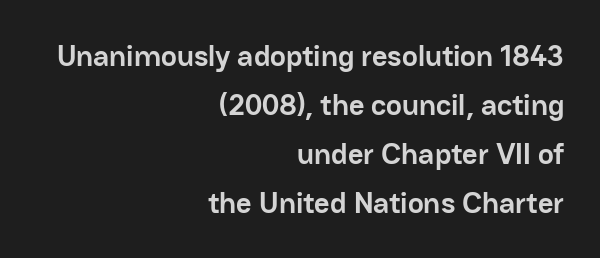
{"serif": "no", "italic": "no", "bold": "yes", "weight": "semibold", "width": "normal", "stroke_contrast": "low", "x_height": "medium", "monospaced": "no", "underline": "no", "align": "right", "line_spacing": "normal", "line_spacing_ratio": 1.63, "letter_spacing": "normal", "letter_spacing_em": 0.0, "glyph_px": 30}
